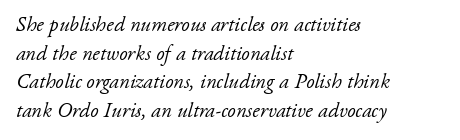
The letters sit at their default tracking, neither squeezed nor spread. Rows of type keep a routine distance in the vertical direction. Which margin do the lines hug? The left one — the right edge is uneven. The baseline area is clear.
